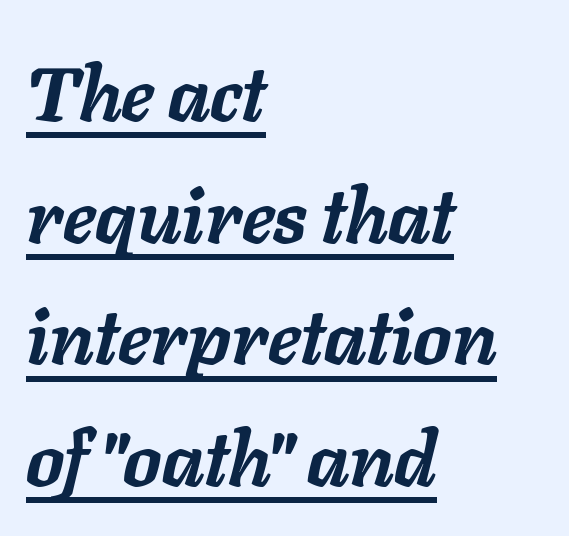
The image shows 76 px semibold type, italic (leaning right); set left-aligned, normal line spacing (1.6x), normal letter spacing, underlined; low stroke contrast and a medium x-height.
